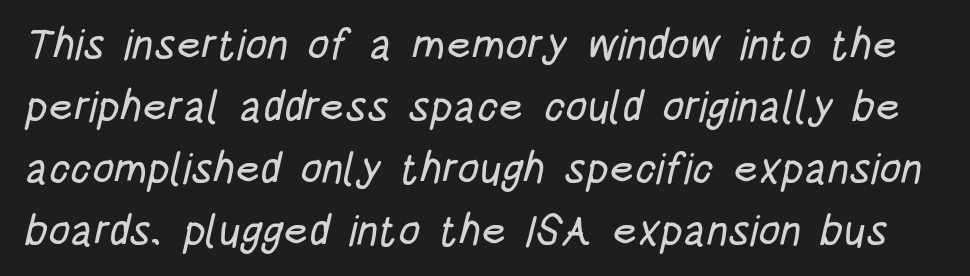
{"serif": "no", "width": "condensed", "stroke_contrast": "low", "x_height": "large", "monospaced": "no", "underline": "no", "line_spacing": "normal", "line_spacing_ratio": 1.44, "letter_spacing": "normal", "letter_spacing_em": 0.0, "glyph_px": 43}
